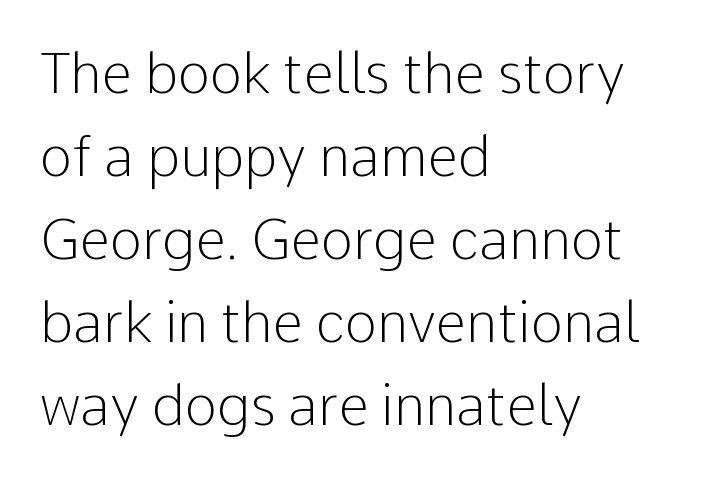
Q: Is the text bold? A: No.
Q: Is the text italic (slanted)? A: No, it is upright.
Q: Is the typeface a serif or a sans-serif typeface? A: Sans-serif.
Q: Is the text underlined? A: No.
Q: How is the paragraph aligned? A: Left-aligned.
Q: Is the spacing between letters normal or unusually wide? A: Normal.
Q: Is the spacing between lines tight, normal or loose? A: Normal.
Q: Width (condensed, normal, or wide)? A: Normal.
Q: Stroke contrast? A: Low.
Q: x-height? A: Medium.
Q: Monospaced? A: No.
